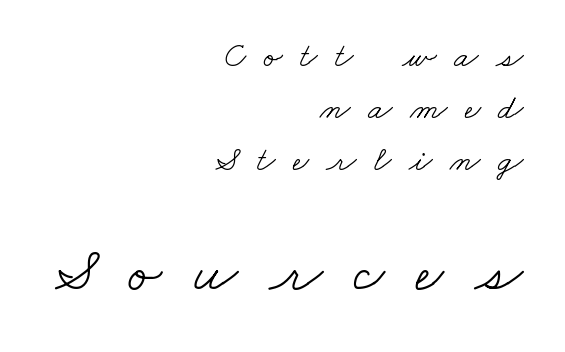
Q: Is the text bold? A: No.
Q: Is the typeface a serif or a sans-serif typeface? A: Serif.
Q: Is the text underlined? A: No.
Q: How is the paragraph aligned? A: Right-aligned.
Q: Is the spacing between letters normal or unusually wide? A: Unusually wide.
Q: Is the spacing between lines tight, normal or loose? A: Normal.
Q: Which block of text is set in a larger size, the first (top) or the second (bottom)? A: The second (bottom) one.
Q: Width (condensed, normal, or wide)? A: Wide.
Q: Stroke contrast? A: Low.
Q: x-height? A: Small.
Q: Monospaced? A: No.
